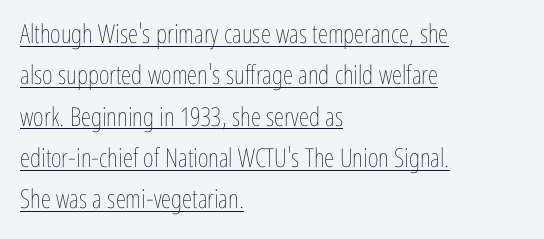
Observe the ordinary spacing: letters are neighbours, not strangers. Caption: multi-line text, flush left, ragged right. The leading is moderate, giving the passage an even texture. Upright lettering throughout. Underline: present.
